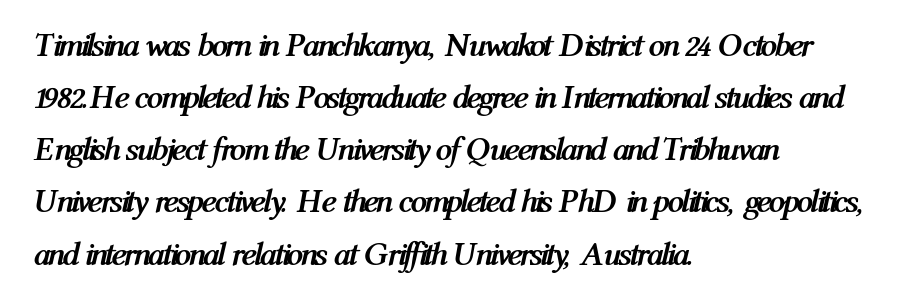
Is this a fixed-width face? No — the glyphs have proportional, varying widths. Lines of text with bare space underneath. Evenly set lines give the paragraph a standard silhouette. Slanted lettering throughout. The face used here has the dense, thick strokes of a bold.
